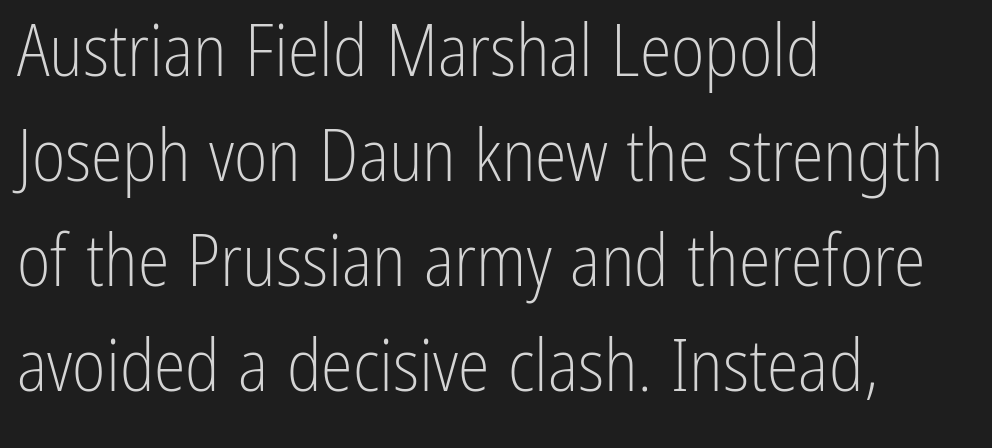
The image shows 72 px light, condensed sans-serif type, upright; set left-aligned, normal line spacing (1.46x), normal letter spacing, not underlined; low stroke contrast and a medium x-height.
